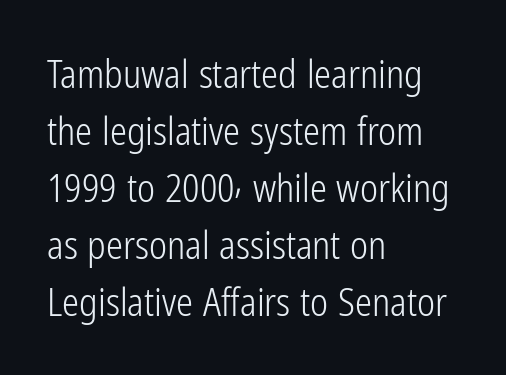
Is the type heavy? It reads as light-to-regular instead. The space between consecutive lines is moderate. Here the designer chose a conventional face with non-uniform glyph widths. Which margin do the lines hug? The left one — the right edge is uneven. Notice how the stems are strictly vertical — no italics here. Unmarked baselines from the first word to the last.
